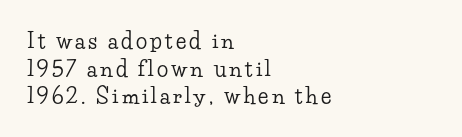
{"italic": "no", "underline": "no", "align": "left", "line_spacing": "normal", "line_spacing_ratio": 1.32, "glyph_px": 21}
